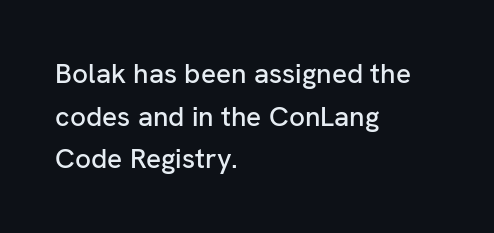
{"serif": "no", "italic": "no", "width": "normal", "stroke_contrast": "low", "x_height": "medium", "monospaced": "no", "underline": "no", "align": "left", "line_spacing": "normal", "line_spacing_ratio": 1.52, "letter_spacing": "normal", "letter_spacing_em": 0.0, "glyph_px": 28}
